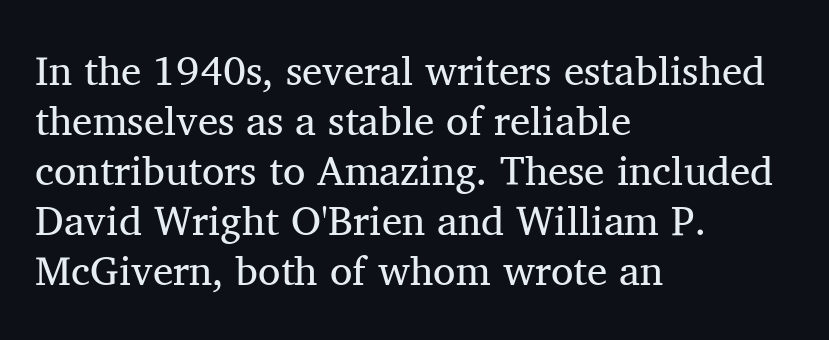
The lines in this sample share a left origin and differ only in where they stop. The letters carry serifs — small finishing strokes at the ends of their stems. Honestly, the letter spacing is just normal — you wouldn't notice it. Upright lettering throughout.
